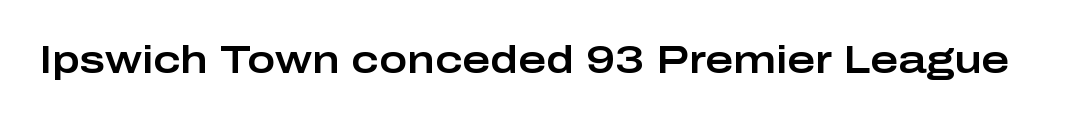
{"serif": "no", "italic": "no", "width": "wide", "stroke_contrast": "low", "x_height": "medium", "monospaced": "no", "underline": "no", "letter_spacing": "normal", "letter_spacing_em": 0.0, "glyph_px": 38}
